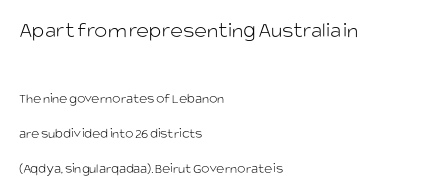
The image shows 22 px text type, upright; set left-aligned, loose line spacing (2.49x), normal letter spacing, not underlined; the first (top) block is 1.57x larger.
